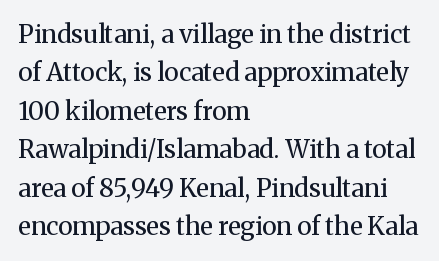
This sample uses an upright cut, with every glyph sitting square on the baseline. The string is rendered with underlining switched off. Tracking value appears to be zero — textbook default spacing. The lines in this sample share a left origin and differ only in where they stop. Vertical spacing — default.
